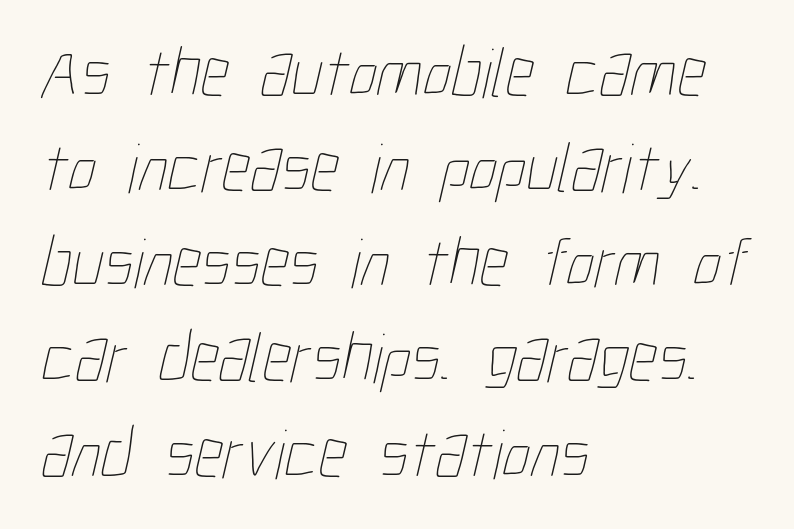
{"bold": "no", "weight": "thin", "width": "condensed", "stroke_contrast": "low", "x_height": "medium", "monospaced": "no", "underline": "no", "align": "left", "line_spacing": "normal", "line_spacing_ratio": 1.34, "letter_spacing": "normal", "letter_spacing_em": 0.0, "glyph_px": 71}
